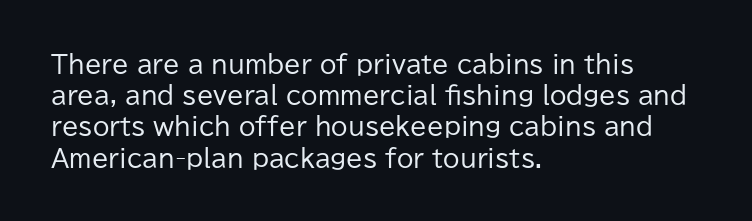
The ragged edge is on the right, which tells us the setting is flush left. The passage shown is not underscored anywhere. These lines were composed using upright roman letters. This sample uses plain, unmodified letter spacing. Reading down the column, the eye jumps a familiar distance to each next line.
